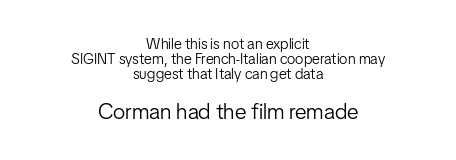
Q: Is the text bold? A: No.
Q: Is the text italic (slanted)? A: No, it is upright.
Q: Is the text underlined? A: No.
Q: How is the paragraph aligned? A: Centered.
Q: Is the spacing between letters normal or unusually wide? A: Normal.
Q: Is the spacing between lines tight, normal or loose? A: Tight.
Q: Which block of text is set in a larger size, the first (top) or the second (bottom)? A: The second (bottom) one.
